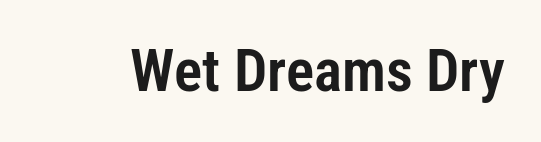
The image shows 59 px condensed sans-serif type, upright; set normal letter spacing, not underlined; low stroke contrast and a medium x-height.
